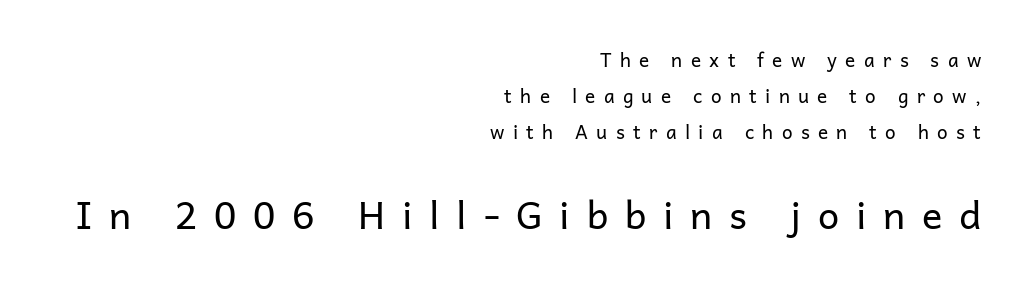
Vertical strokes here are truly vertical. The passage is arranged like a letterhead date or caption credit — flush right. Anything drawn beneath the words? Only blank space. The horizontal fit of the characters is loose and conspicuously gappy. A student would notice the bottom passage is typeset larger than what precedes it.
